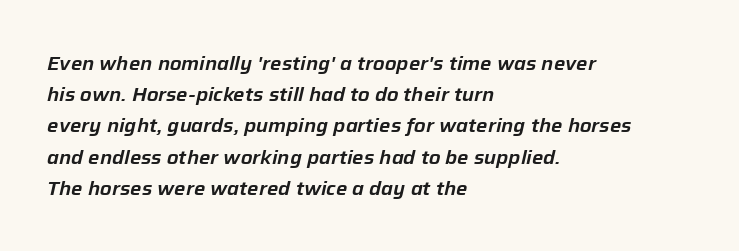
The image shows 20 px text type, italic (leaning right); set left-aligned, normal line spacing (1.56x), normal letter spacing, not underlined.
